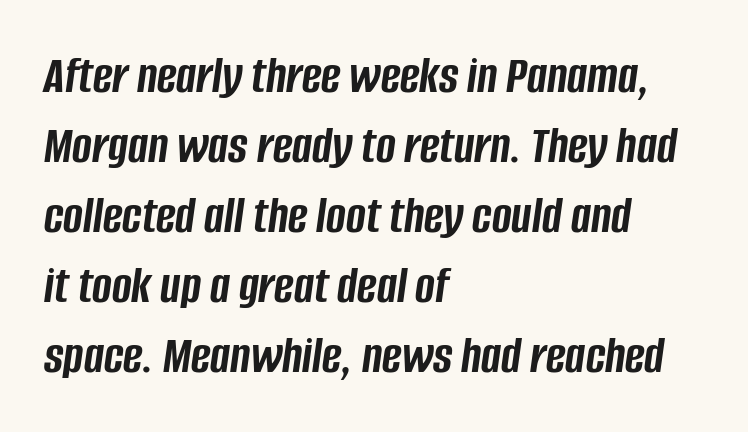
The image shows 53 px semibold, condensed type, italic (leaning right); set left-aligned, normal line spacing (1.32x), normal letter spacing, not underlined; low stroke contrast and a large x-height.
